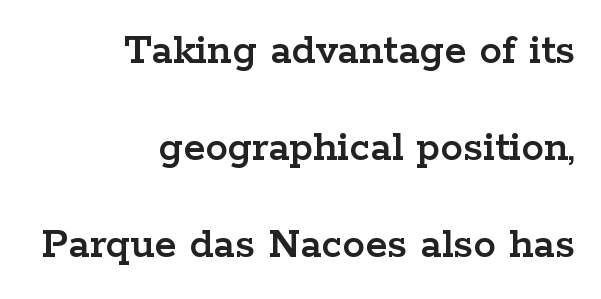
Caption: multi-line text, flush right, ragged left. Is this a fixed-width face? No — the glyphs have proportional, varying widths. The letters carry serifs — small finishing strokes at the ends of their stems. Leading is clearly above the norm, producing a sparse column. Has an underline been added? It has not. The rendering keeps characters at their native spacing.
